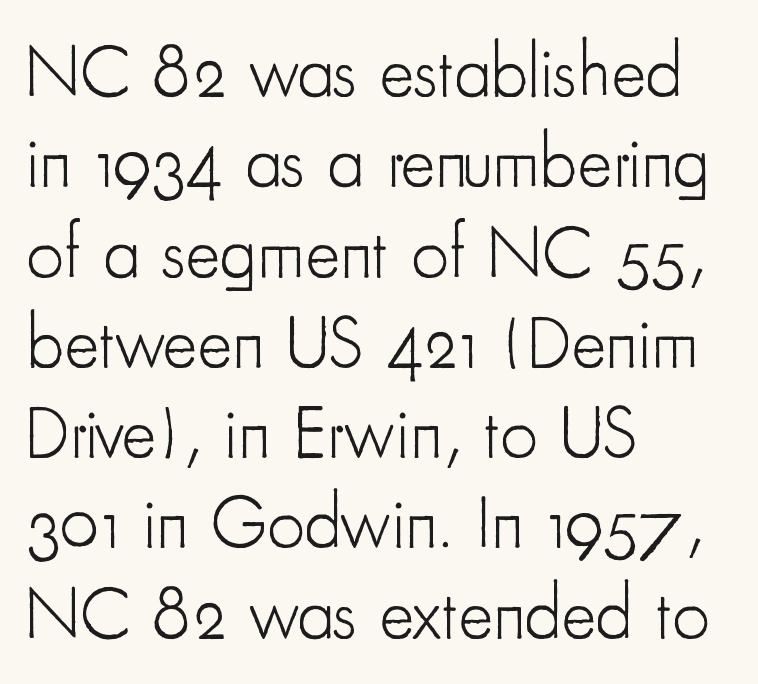
Q: Is the text bold? A: No.
Q: Is the text italic (slanted)? A: No, it is upright.
Q: Is the typeface a serif or a sans-serif typeface? A: Sans-serif.
Q: Is the text underlined? A: No.
Q: How is the paragraph aligned? A: Left-aligned.
Q: Is the spacing between letters normal or unusually wide? A: Normal.
Q: Width (condensed, normal, or wide)? A: Condensed.
Q: Stroke contrast? A: Low.
Q: x-height? A: Small.
Q: Monospaced? A: No.
